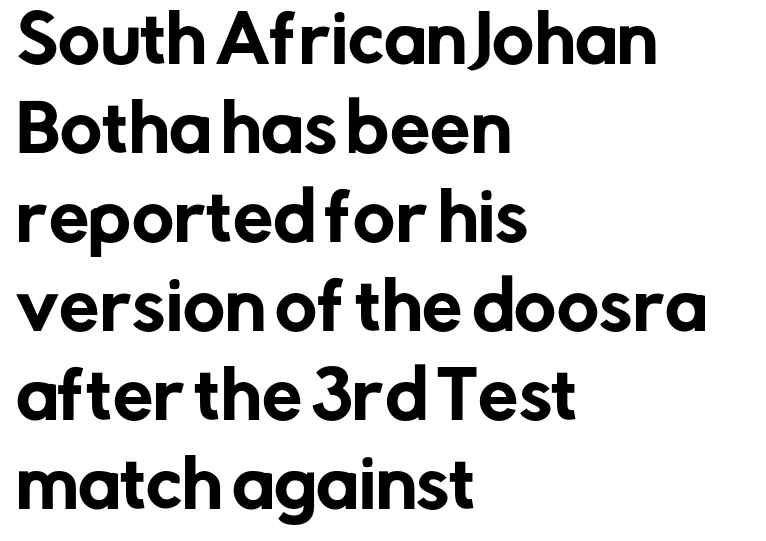
{"serif": "no", "italic": "no", "width": "normal", "stroke_contrast": "low", "x_height": "medium", "monospaced": "no", "underline": "no", "align": "left", "line_spacing": "normal", "line_spacing_ratio": 1.39, "letter_spacing": "normal", "letter_spacing_em": 0.0, "glyph_px": 64}
